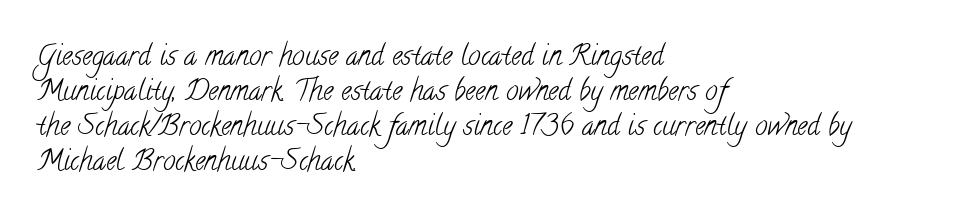
A clean baseline with only descenders dipping below it. Observe the ordinary spacing: letters are neighbours, not strangers. The rows are spaced the way most documents space them. Serif or sans? Serif — the stroke terminals have little feet. Compared with a typical body face, this is equally light or lighter still. Caption: multi-line text, flush left, ragged right.
